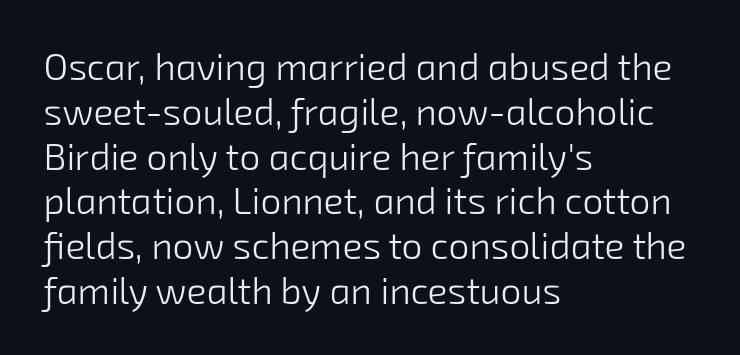
You can tell from the bare stems that sans-serif type was used. There is no visible air inserted between adjacent glyphs. Compared with a centered layout, this one pins lines to the left instead. Weight: in the light-to-regular range.
